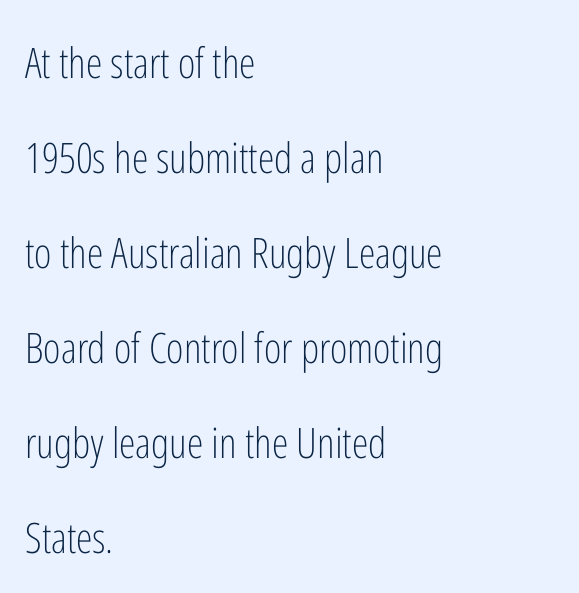
{"serif": "no", "italic": "no", "bold": "no", "weight": "light", "width": "condensed", "stroke_contrast": "low", "x_height": "medium", "monospaced": "no", "underline": "no", "align": "left", "line_spacing": "loose", "line_spacing_ratio": 2.26, "letter_spacing": "normal", "letter_spacing_em": 0.0, "glyph_px": 42}
